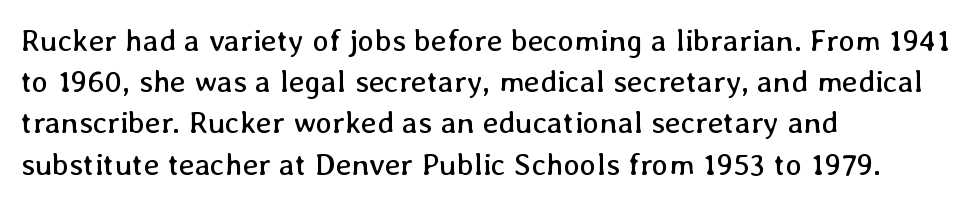
The image shows 31 px regular-weight type, upright; set left-aligned, normal line spacing (1.33x), normal letter spacing, not underlined; low stroke contrast and a medium x-height.
